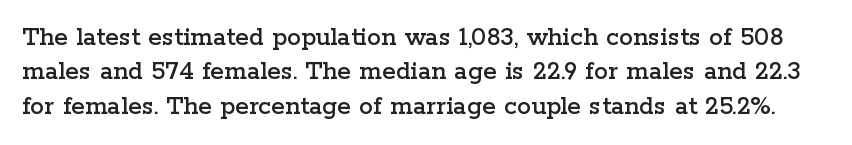
Look at the tracking — it's just the regular setting, nothing added. This rendering employs a face with finishing strokes, i.e., a serif. The space directly below the letters is spotless. Looks like regular typesetting: each glyph gets only the width it needs.
